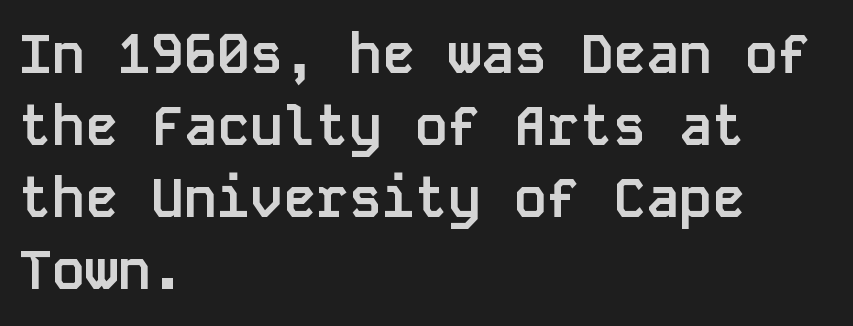
The image shows 55 px semibold sans-serif type, upright, monospaced; set left-aligned, normal line spacing (1.31x), normal letter spacing, not underlined; low stroke contrast and a large x-height.
